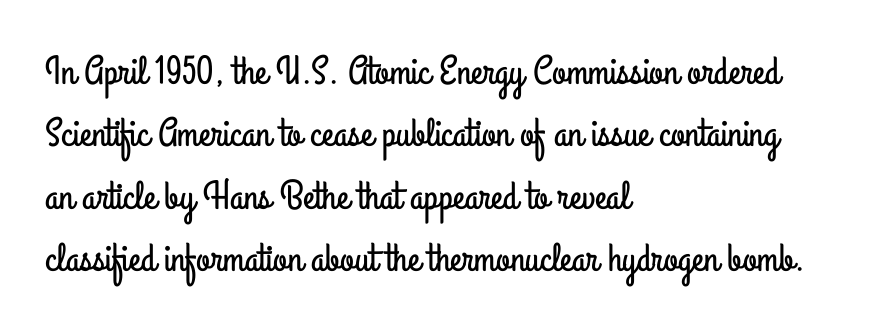
{"serif": "no", "italic": "no", "width": "condensed", "stroke_contrast": "low", "x_height": "small", "monospaced": "no", "underline": "no", "align": "left", "line_spacing": "normal", "line_spacing_ratio": 1.56, "letter_spacing": "normal", "letter_spacing_em": 0.0, "glyph_px": 40}
